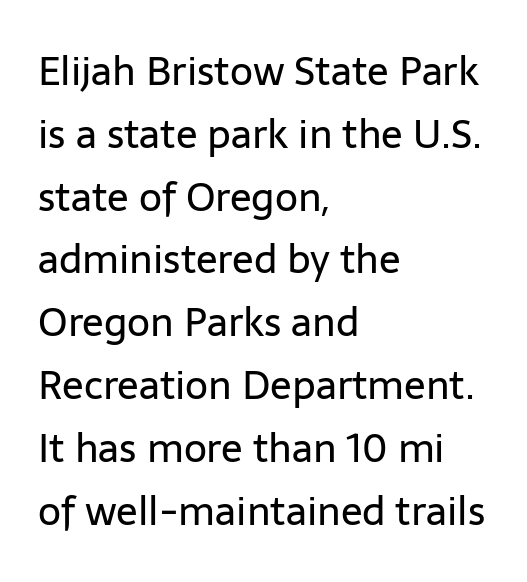
The image shows 40 px regular-weight sans-serif type, upright; set left-aligned, normal line spacing (1.57x), normal letter spacing, not underlined; low stroke contrast and a medium x-height.
